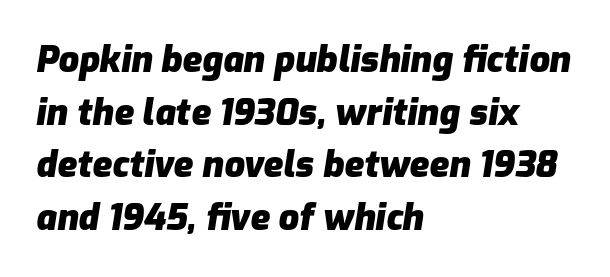
{"italic": "yes", "lean": "right", "slant_degrees": 9, "bold": "yes", "weight": "heavy", "width": "normal", "stroke_contrast": "low", "x_height": "medium", "monospaced": "no", "underline": "no", "align": "left", "line_spacing": "normal", "line_spacing_ratio": 1.46, "letter_spacing": "normal", "letter_spacing_em": 0.0, "glyph_px": 36}
